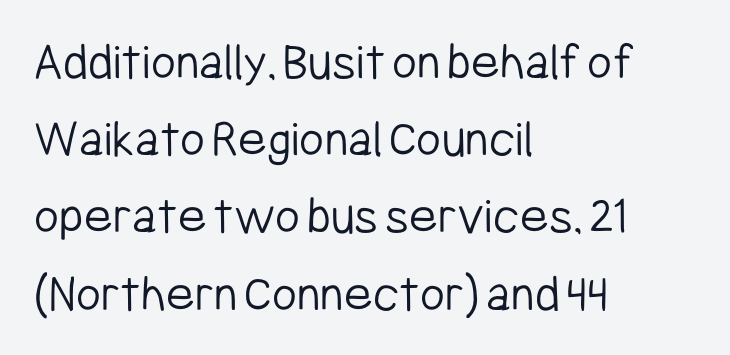
The face used here is proportionally spaced, like ordinary book or web type. Plain, unruled lines of type. This rendering employs a face without finishing strokes, i.e., a sans-serif. The strokes are not fattened; the text isn't bold.
